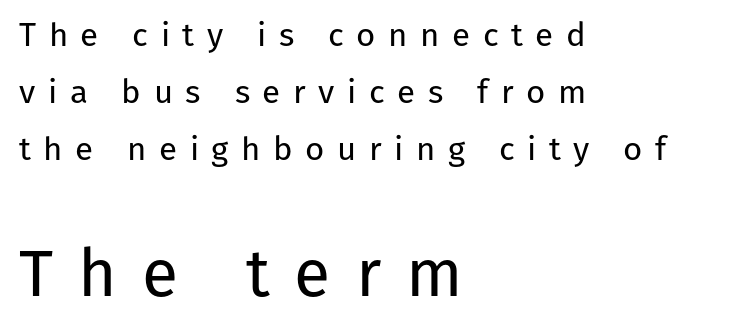
The gap between lines stays unmarked. Is the stroke heavy? The answer is a plain regular-or-lighter. How are the letters spaced? Widely, with obvious added tracking. This is sans-serif lettering, the kind often seen on screens and signage. Ascenders rise straight up at ninety degrees.
